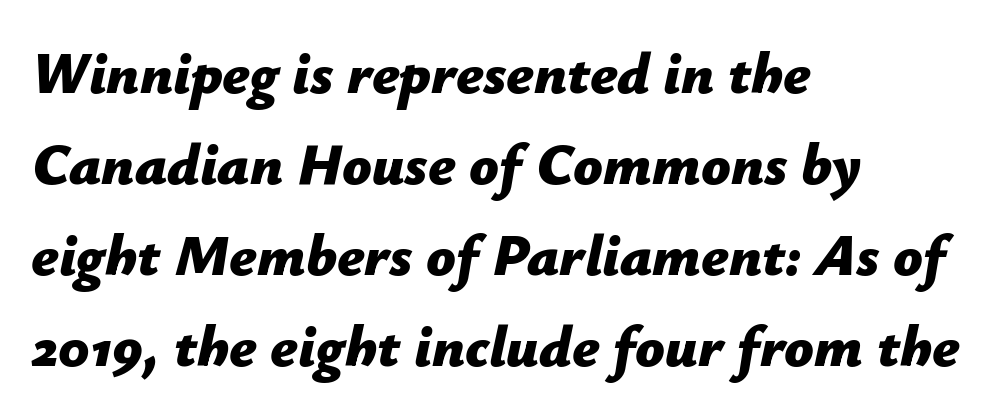
Notice how descenders clear the ascenders below comfortably — that's standard leading. The space beneath each line is pristine and unruled. The letters sit at their default tracking, neither squeezed nor spread. Think of a printed novel: that variable character pitch is what you see here. The setting favours the left margin, as ordinary paragraphs usually do. An italicized treatment has been applied to the whole sample.
